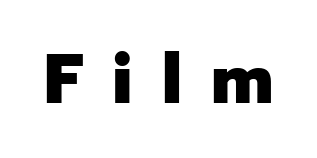
{"serif": "no", "italic": "no", "bold": "yes", "weight": "heavy", "width": "normal", "stroke_contrast": "low", "x_height": "medium", "monospaced": "no", "underline": "no", "letter_spacing": "wide", "letter_spacing_em": 0.41, "glyph_px": 71}
